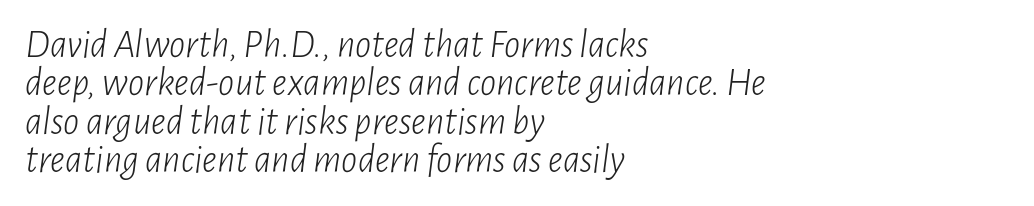
{"italic": "yes", "lean": "right", "slant_degrees": 7, "bold": "no", "weight": "light", "width": "condensed", "stroke_contrast": "low", "x_height": "medium", "monospaced": "no", "underline": "no", "align": "left", "line_spacing": "tight", "line_spacing_ratio": 0.96, "letter_spacing": "normal", "letter_spacing_em": 0.0, "glyph_px": 40}
